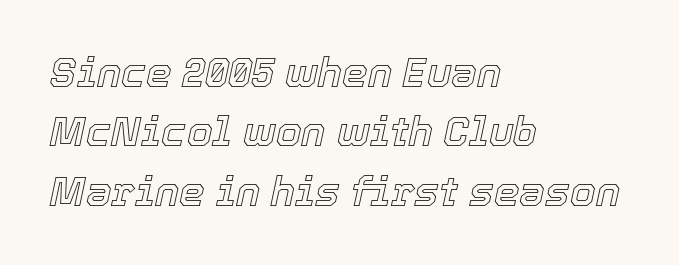
{"italic": "yes", "lean": "right", "slant_degrees": 12, "width": "normal", "x_height": "medium", "monospaced": "no", "underline": "no", "align": "left", "line_spacing": "normal", "line_spacing_ratio": 1.45, "letter_spacing": "normal", "letter_spacing_em": 0.0, "glyph_px": 41}
